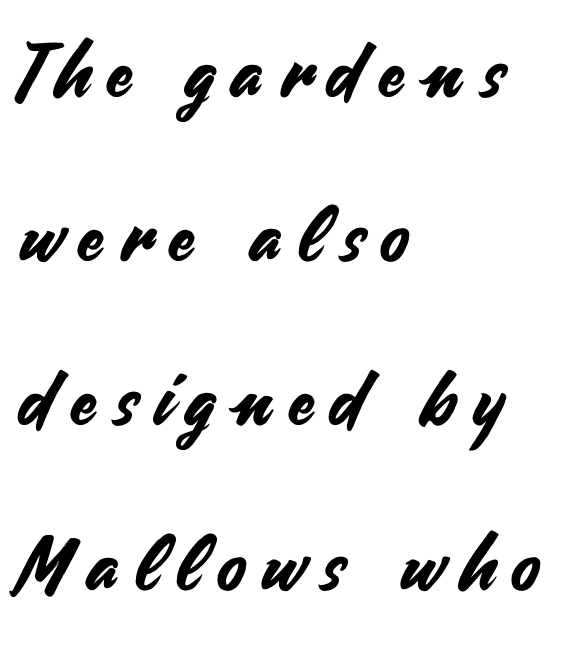
The paragraph has a hard left edge and a soft right edge. Someone cranked the tracking dial way up on this one. The vertical gap from one line to the next is large. These lines are rendered in a variable-pitch font.
